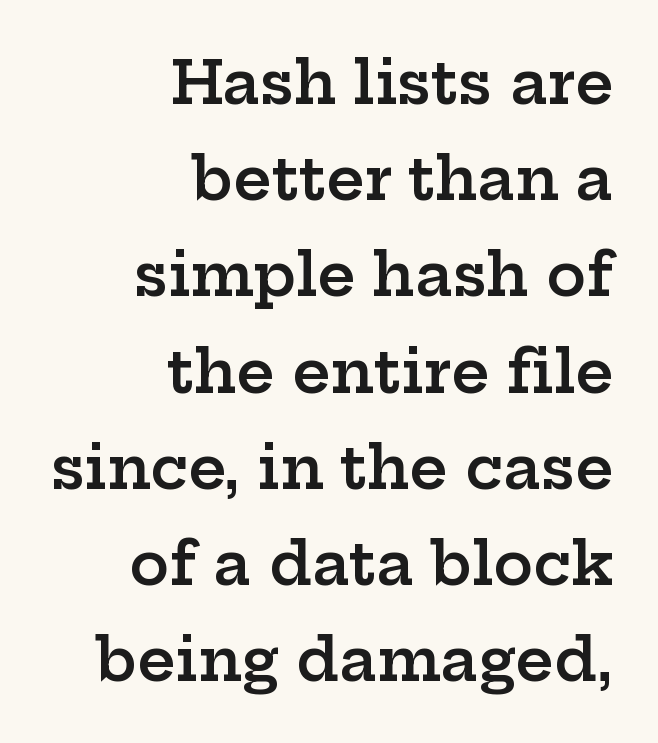
Q: Is the text bold? A: Semi-bold.
Q: Is the text italic (slanted)? A: No, it is upright.
Q: Is the typeface a serif or a sans-serif typeface? A: Serif.
Q: Is the text underlined? A: No.
Q: How is the paragraph aligned? A: Right-aligned.
Q: Is the spacing between letters normal or unusually wide? A: Normal.
Q: Is the spacing between lines tight, normal or loose? A: Normal.
Q: Width (condensed, normal, or wide)? A: Wide.
Q: Stroke contrast? A: Low.
Q: x-height? A: Medium.
Q: Monospaced? A: No.
